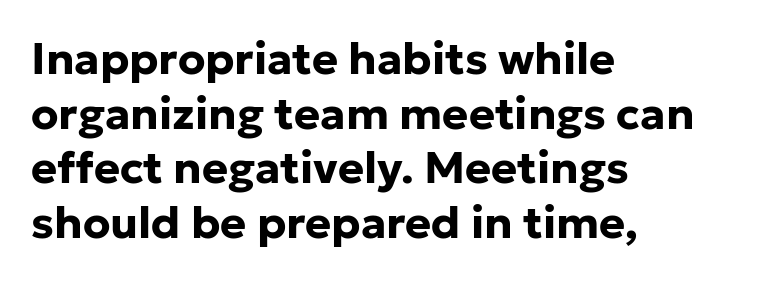
The image shows 44 px bold sans-serif type, upright; set left-aligned, line spacing 1.24x, normal letter spacing, not underlined; low stroke contrast and a medium x-height.
